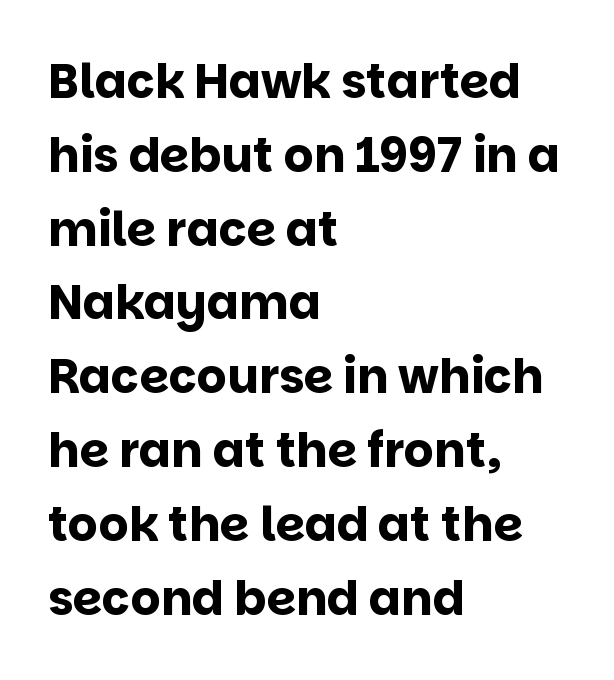
No extra tracking has been applied to these lines. These words are printed bold, with thick strokes throughout. Unlike a traditional serif, this face leaves its strokes unadorned. The lettering stays uniformly vertical, giving the passage a roman look.
